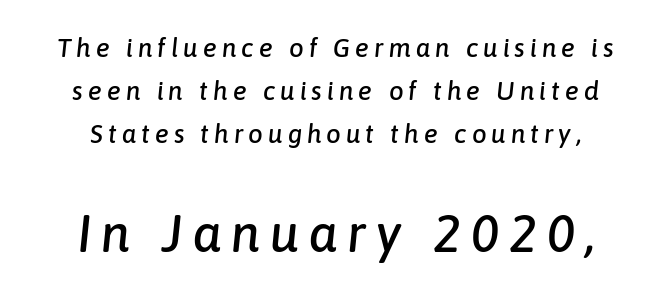
Q: Is the text italic (slanted)? A: Yes, it leans right by about 6 degrees.
Q: Is the text underlined? A: No.
Q: Is the spacing between lines tight, normal or loose? A: Normal.
Q: Which block of text is set in a larger size, the first (top) or the second (bottom)? A: The second (bottom) one.
Q: Width (condensed, normal, or wide)? A: Normal.
Q: Stroke contrast? A: Low.
Q: x-height? A: Medium.
Q: Monospaced? A: No.
